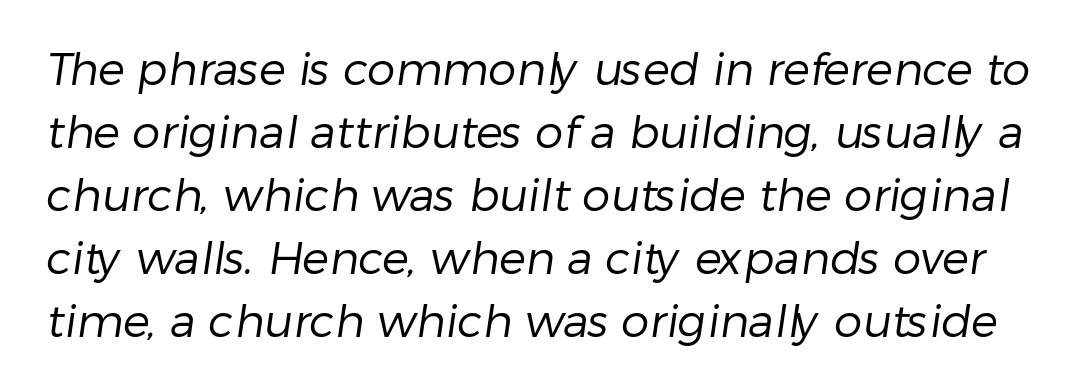
The image shows 45 px regular-weight sans-serif type; set normal line spacing (1.4x), normal letter spacing, not underlined; low stroke contrast and a medium x-height.
